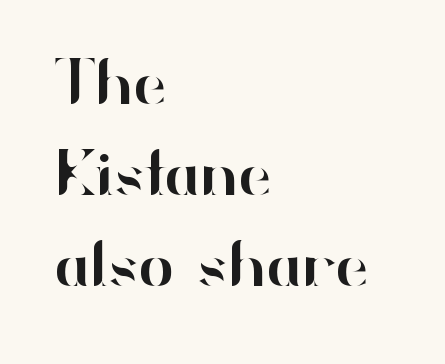
Q: Is the text italic (slanted)? A: No, it is upright.
Q: Is the typeface a serif or a sans-serif typeface? A: Sans-serif.
Q: Is the text underlined? A: No.
Q: How is the paragraph aligned? A: Left-aligned.
Q: Is the spacing between letters normal or unusually wide? A: Normal.
Q: Is the spacing between lines tight, normal or loose? A: Normal.
Q: Width (condensed, normal, or wide)? A: Normal.
Q: Stroke contrast? A: High.
Q: x-height? A: Small.
Q: Monospaced? A: No.
